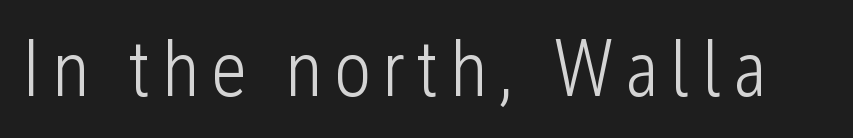
Q: Is the text bold? A: No.
Q: Is the text italic (slanted)? A: No, it is upright.
Q: Is the typeface a serif or a sans-serif typeface? A: Sans-serif.
Q: Is the text underlined? A: No.
Q: Width (condensed, normal, or wide)? A: Condensed.
Q: Stroke contrast? A: Low.
Q: x-height? A: Medium.
Q: Monospaced? A: No.
